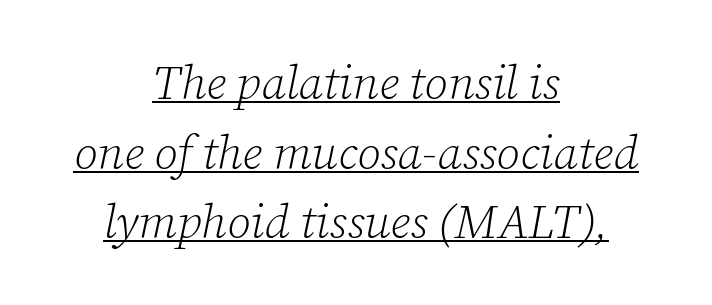
Q: Is the text bold? A: No.
Q: Is the text italic (slanted)? A: Yes, it leans right by about 12 degrees.
Q: Is the typeface a serif or a sans-serif typeface? A: Serif.
Q: Is the text underlined? A: Yes.
Q: How is the paragraph aligned? A: Centered.
Q: Is the spacing between letters normal or unusually wide? A: Normal.
Q: Is the spacing between lines tight, normal or loose? A: Normal.
Q: Width (condensed, normal, or wide)? A: Normal.
Q: Stroke contrast? A: Low.
Q: x-height? A: Medium.
Q: Monospaced? A: No.
